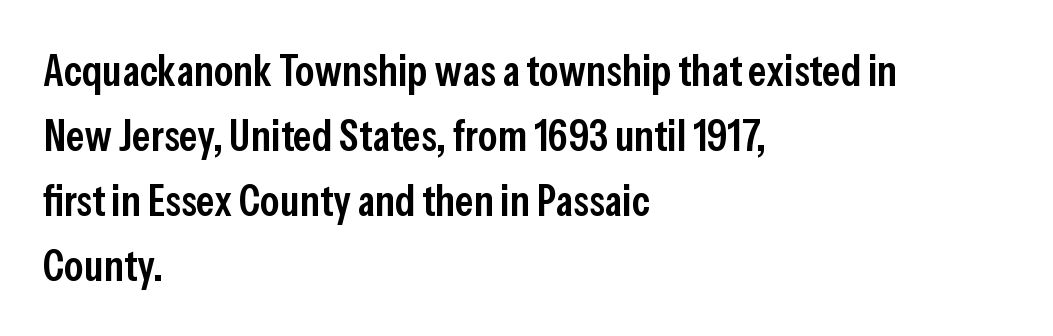
The image shows 44 px semibold, condensed sans-serif type, upright; set left-aligned, normal line spacing (1.48x), normal letter spacing, not underlined; low stroke contrast and a medium x-height.
